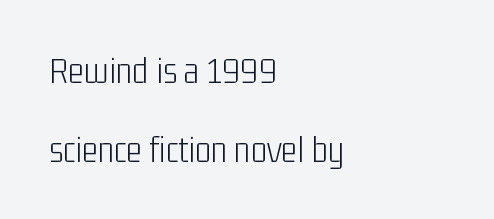
Q: Is the text bold? A: No.
Q: Is the text italic (slanted)? A: No, it is upright.
Q: Is the typeface a serif or a sans-serif typeface? A: Sans-serif.
Q: Is the text underlined? A: No.
Q: How is the paragraph aligned? A: Left-aligned.
Q: Is the spacing between letters normal or unusually wide? A: Normal.
Q: Is the spacing between lines tight, normal or loose? A: Loose.
Q: Width (condensed, normal, or wide)? A: Condensed.
Q: Stroke contrast? A: Low.
Q: x-height? A: Medium.
Q: Monospaced? A: No.
